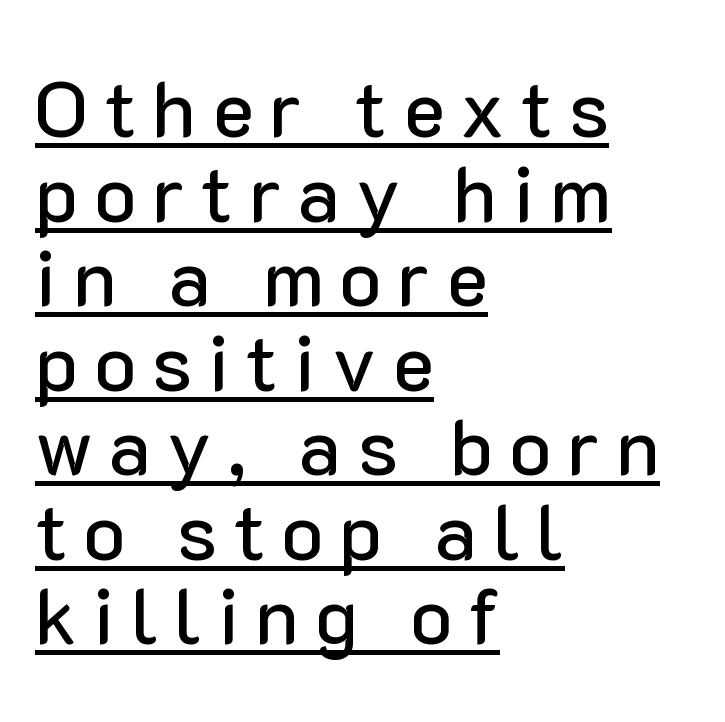
{"serif": "no", "italic": "no", "width": "normal", "stroke_contrast": "low", "x_height": "medium", "monospaced": "no", "underline": "yes", "align": "left", "line_spacing": "tight", "line_spacing_ratio": 1.07, "letter_spacing": "wide", "letter_spacing_em": 0.2, "glyph_px": 79}
